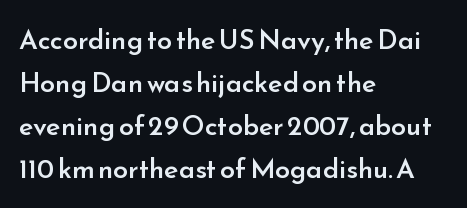
Q: Is the text bold? A: Semi-bold.
Q: Is the text italic (slanted)? A: No, it is upright.
Q: Is the text underlined? A: No.
Q: How is the paragraph aligned? A: Left-aligned.
Q: Is the spacing between letters normal or unusually wide? A: Normal.
Q: Is the spacing between lines tight, normal or loose? A: Normal.
